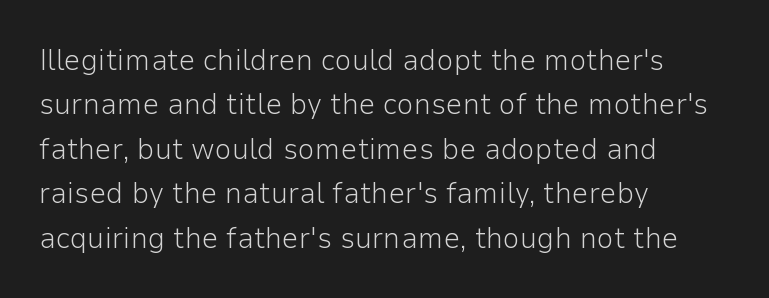
The image shows 30 px light sans-serif type, upright; set left-aligned, normal line spacing (1.48x), normal letter spacing, not underlined; low stroke contrast and a medium x-height.
